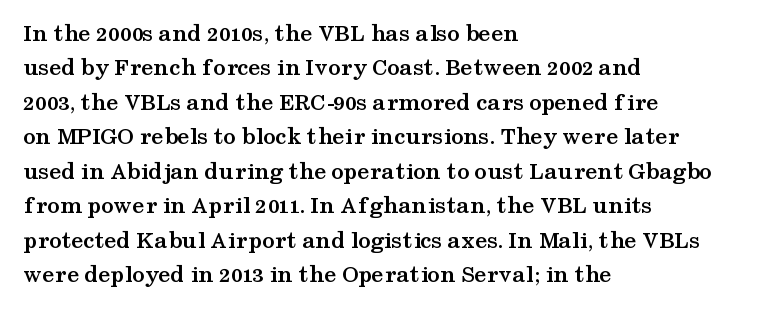
Q: Is the text bold? A: Yes.
Q: Is the text italic (slanted)? A: No, it is upright.
Q: Is the text underlined? A: No.
Q: How is the paragraph aligned? A: Left-aligned.
Q: Is the spacing between letters normal or unusually wide? A: Normal.
Q: Is the spacing between lines tight, normal or loose? A: Normal.
